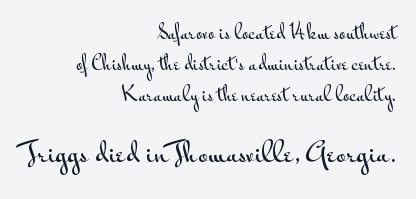
The image shows 27 px text type; set right-aligned, line spacing 1.72x, normal letter spacing, not underlined; the second (bottom) block is 1.5x larger.
